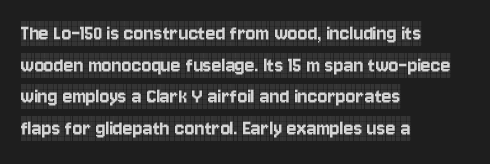
Q: Is the text italic (slanted)? A: No, it is upright.
Q: Is the text underlined? A: No.
Q: How is the paragraph aligned? A: Left-aligned.
Q: Is the spacing between letters normal or unusually wide? A: Normal.
Q: Is the spacing between lines tight, normal or loose? A: Normal.
